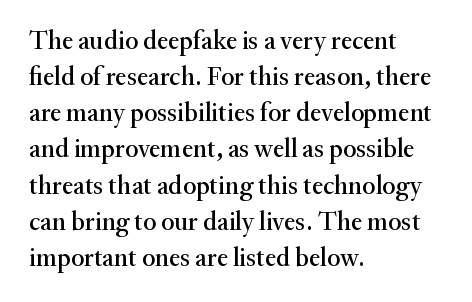
A typesetter would mark this as roman, not italic. Every row of glyphs begins at an identical x-position on the left. Descenders are the only things crossing below the line. Horizontal bands of white between lines are of average thickness.
